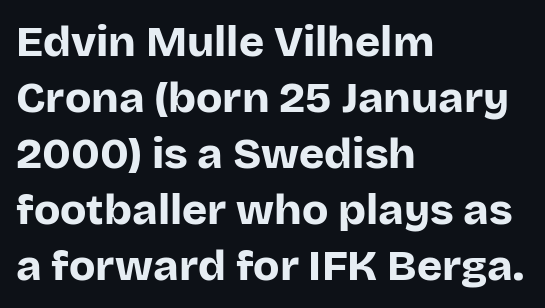
Q: Is the text bold? A: Yes.
Q: Is the text italic (slanted)? A: No, it is upright.
Q: Is the typeface a serif or a sans-serif typeface? A: Sans-serif.
Q: Is the text underlined? A: No.
Q: How is the paragraph aligned? A: Left-aligned.
Q: Is the spacing between letters normal or unusually wide? A: Normal.
Q: Is the spacing between lines tight, normal or loose? A: Normal.
Q: Width (condensed, normal, or wide)? A: Normal.
Q: Stroke contrast? A: Low.
Q: x-height? A: Large.
Q: Monospaced? A: No.
